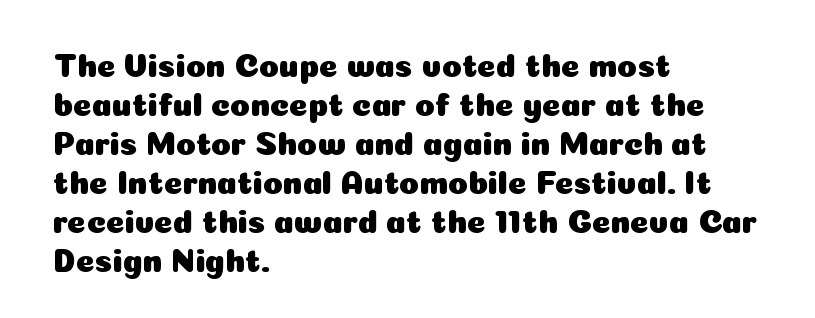
The image shows 32 px sans-serif type, upright; set left-aligned, line spacing 1.22x, normal letter spacing, not underlined; low stroke contrast and a medium x-height.
